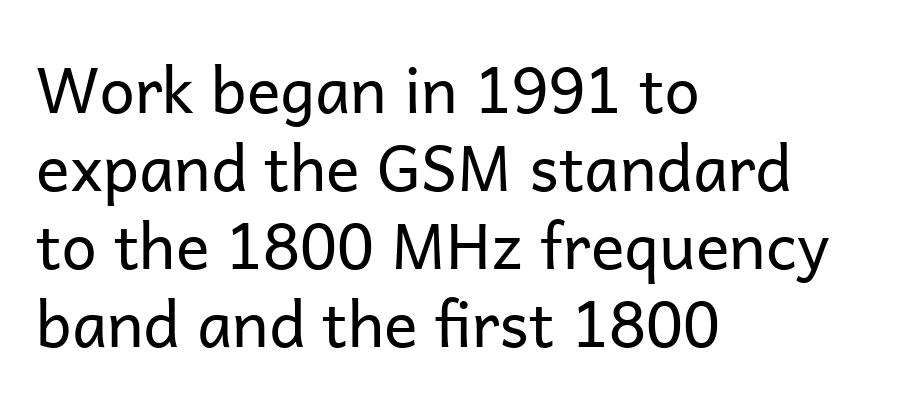
The image shows 63 px regular-weight sans-serif type, upright; set left-aligned, line spacing 1.24x, normal letter spacing, not underlined; low stroke contrast and a medium x-height.
